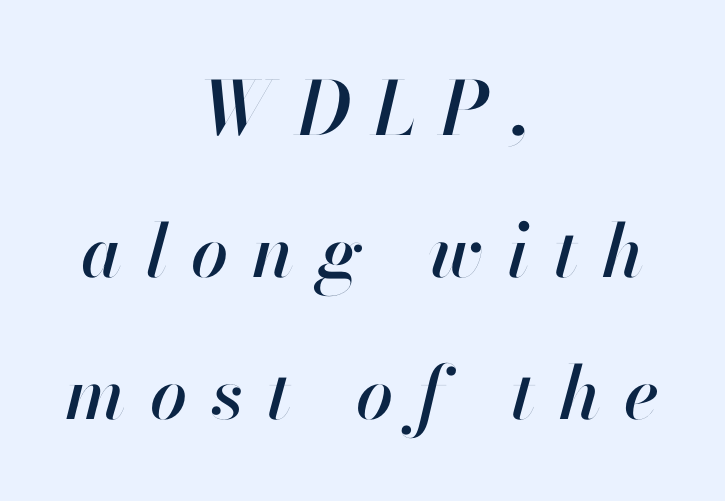
Does extra space separate the letters? Yes, quite a lot of it. When letters slant like this, we call the style italic. Decoration check: the copy has no underline. Successive baselines arrive slowly, with a big drop between each.
